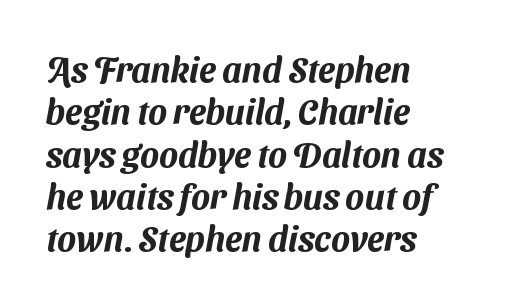
Q: Is the typeface a serif or a sans-serif typeface? A: Sans-serif.
Q: Is the text underlined? A: No.
Q: How is the paragraph aligned? A: Left-aligned.
Q: Is the spacing between letters normal or unusually wide? A: Normal.
Q: Width (condensed, normal, or wide)? A: Normal.
Q: Stroke contrast? A: Medium.
Q: x-height? A: Medium.
Q: Monospaced? A: No.
